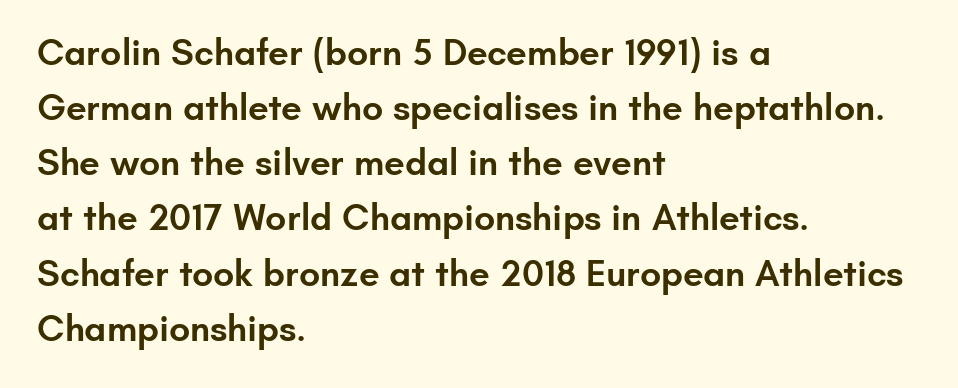
Q: Is the text bold? A: Semi-bold.
Q: Is the text italic (slanted)? A: No, it is upright.
Q: Is the typeface a serif or a sans-serif typeface? A: Sans-serif.
Q: Is the text underlined? A: No.
Q: How is the paragraph aligned? A: Left-aligned.
Q: Is the spacing between letters normal or unusually wide? A: Normal.
Q: Is the spacing between lines tight, normal or loose? A: Normal.
Q: Width (condensed, normal, or wide)? A: Normal.
Q: Stroke contrast? A: Low.
Q: x-height? A: Small.
Q: Monospaced? A: No.
